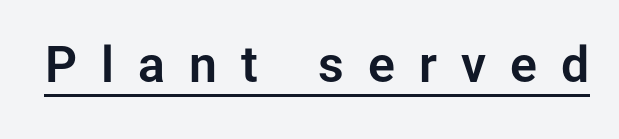
The passage shown has open, widely tracked lettering throughout. Note the varied advance widths — an 'i' is clearly narrower than an 'm'. Quick note: not italic, upright. Check where the strokes stop: nothing finishes them off — pure sans.
